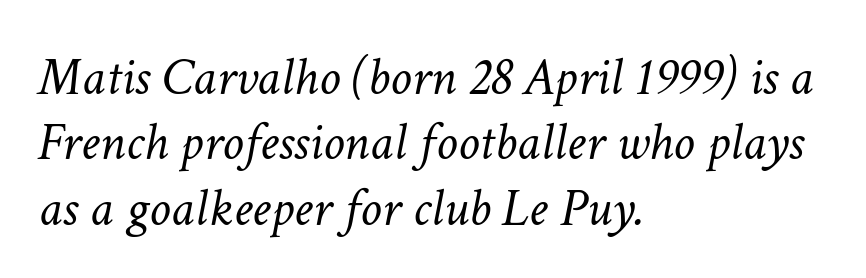
{"italic": "yes", "lean": "right", "slant_degrees": 11, "bold": "no", "weight": "light", "width": "normal", "stroke_contrast": "low", "x_height": "medium", "monospaced": "no", "underline": "no", "align": "left", "line_spacing_ratio": 1.21, "letter_spacing": "normal", "letter_spacing_em": 0.0, "glyph_px": 54}
